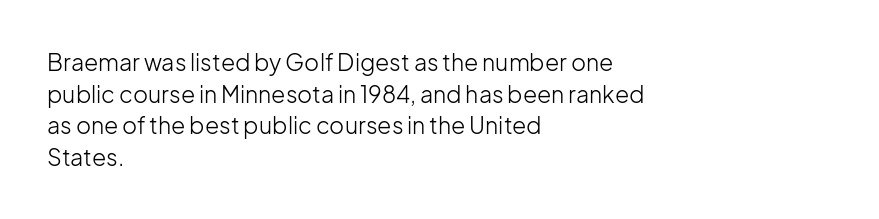
{"italic": "no", "bold": "no", "underline": "no", "align": "left", "line_spacing": "normal", "line_spacing_ratio": 1.37, "letter_spacing": "normal", "letter_spacing_em": 0.0, "glyph_px": 23}
